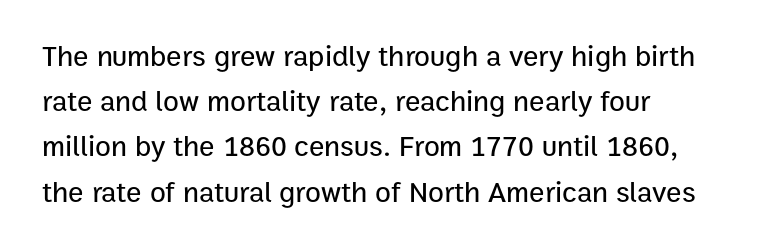
The specimen omits any rule beneath the text block's lines. Is the block centered? No — it sits flush against the left margin. Italic: no, the glyphs are upright roman. Spacing between characters is what you'd get straight out of the box.
